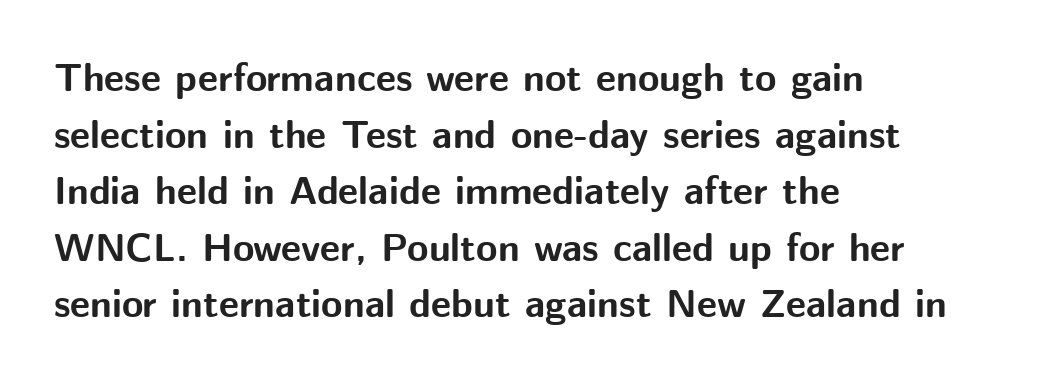
Style check: upright. Proportional: the letters do not fall into vertical columns. Serif or sans? Sans — the stroke terminals are bare. If you measured baseline to baseline, you'd find a middling distance.
